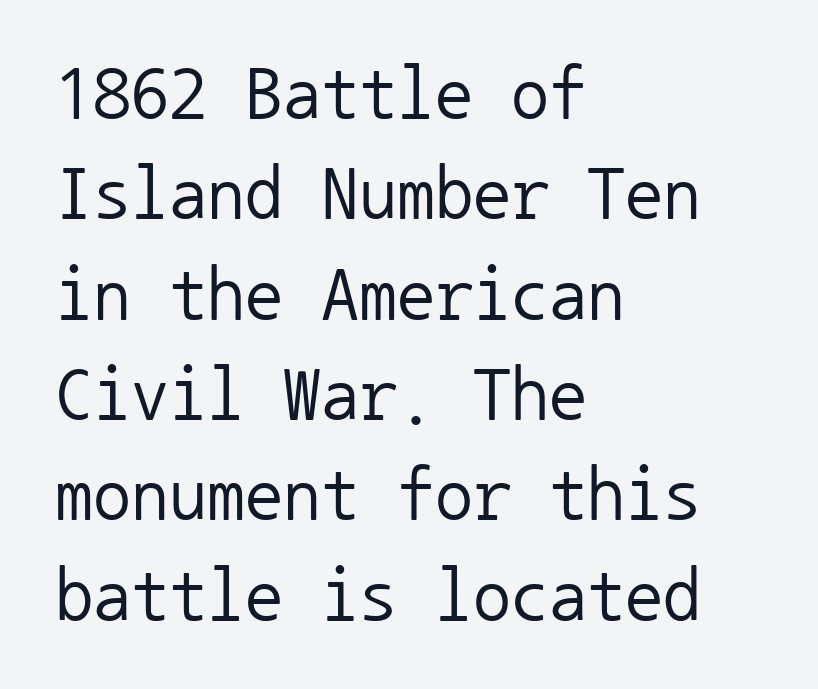
The image shows 76 px regular-weight sans-serif type, upright, monospaced; set left-aligned, normal line spacing (1.32x), normal letter spacing, not underlined; low stroke contrast and a medium x-height.
